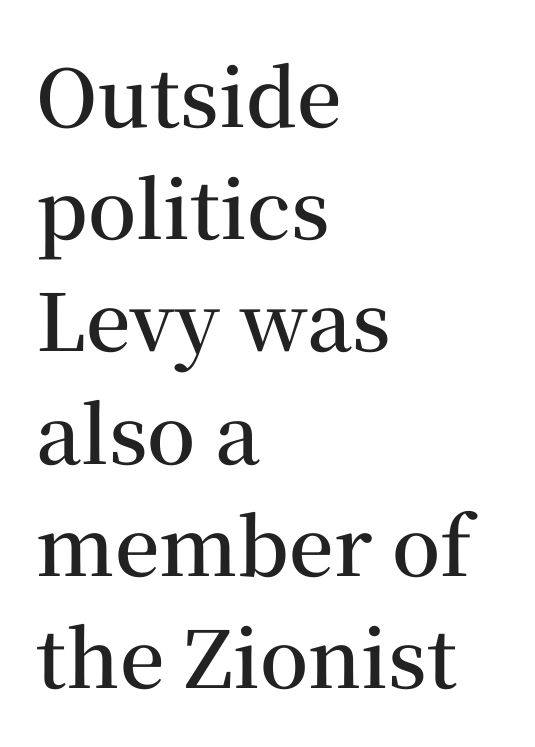
{"serif": "yes", "italic": "no", "bold": "semi", "weight": "semibold", "width": "normal", "stroke_contrast": "medium", "x_height": "medium", "monospaced": "no", "underline": "no", "align": "left", "line_spacing": "normal", "line_spacing_ratio": 1.42, "letter_spacing": "normal", "letter_spacing_em": 0.0, "glyph_px": 79}
